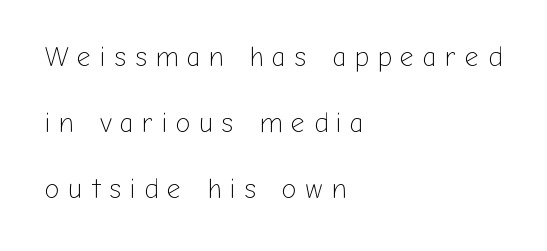
Substantial extra tracking has been applied to these lines. Horizontal bands of white between lines are thick stripes. Notice how the stems are strictly vertical — no italics here. Words float on clear page, feet unadorned.
